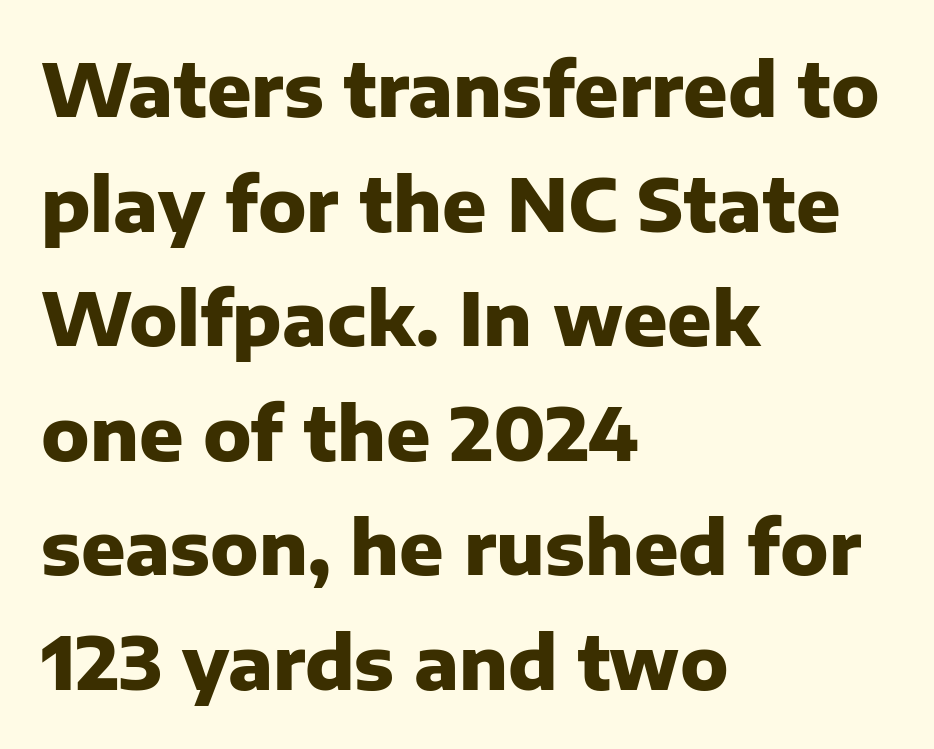
The image shows 73 px heavy sans-serif type, upright; set left-aligned, normal line spacing (1.57x), normal letter spacing, not underlined; low stroke contrast and a medium x-height.
